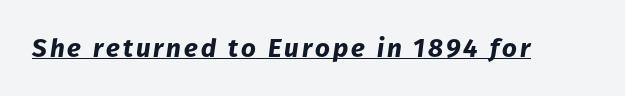
Q: Is the text bold? A: Yes.
Q: Is the text italic (slanted)? A: Yes, it leans right by about 8 degrees.
Q: Is the text underlined? A: Yes.
